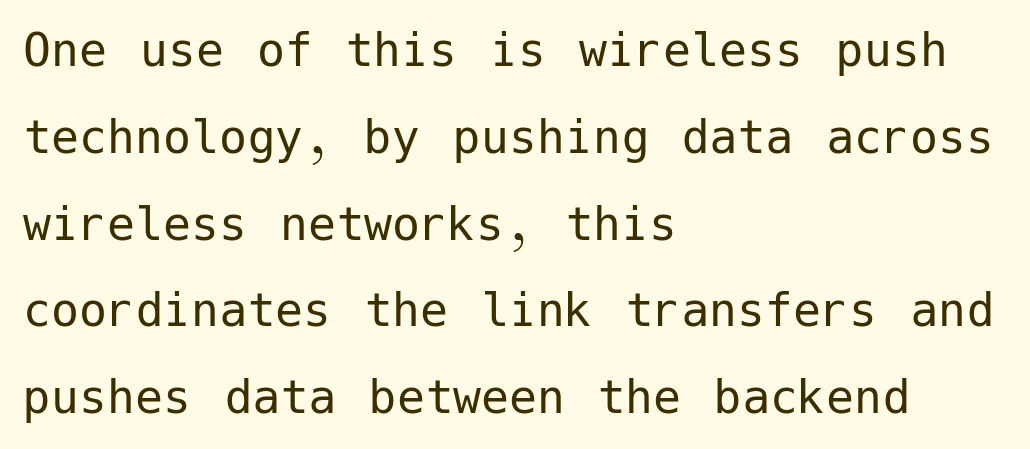
The image shows 56 px regular-weight sans-serif type, upright; set left-aligned, normal line spacing (1.55x), normal letter spacing, not underlined; low stroke contrast and a medium x-height.
